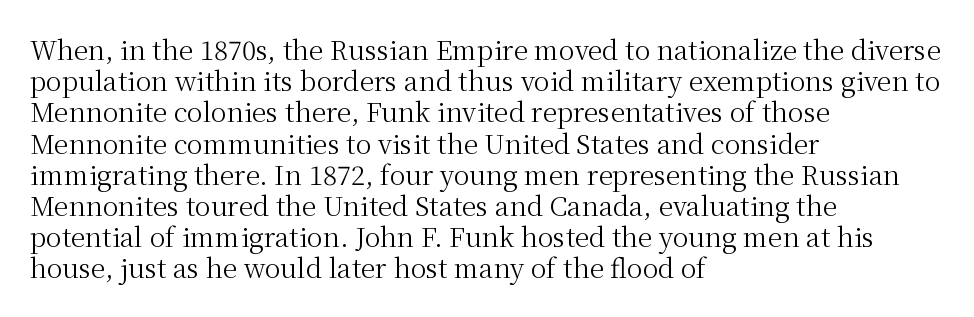
{"italic": "no", "bold": "no", "underline": "no", "align": "left", "line_spacing_ratio": 1.2, "letter_spacing": "normal", "letter_spacing_em": 0.0, "glyph_px": 26}
